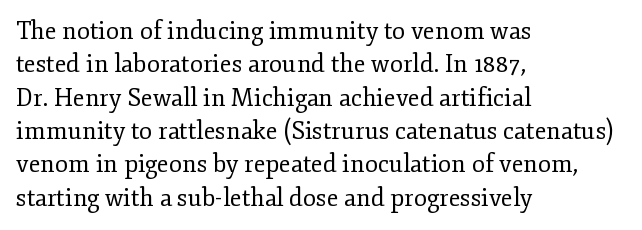
Q: Is the text bold? A: No.
Q: Is the text italic (slanted)? A: No, it is upright.
Q: Is the text underlined? A: No.
Q: How is the paragraph aligned? A: Left-aligned.
Q: Is the spacing between letters normal or unusually wide? A: Normal.
Q: Is the spacing between lines tight, normal or loose? A: Normal.
